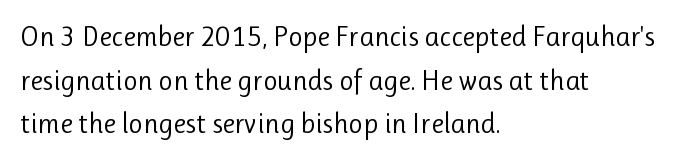
{"serif": "no", "italic": "no", "bold": "no", "weight": "regular", "width": "normal", "stroke_contrast": "low", "x_height": "medium", "monospaced": "no", "underline": "no", "align": "left", "line_spacing": "normal", "line_spacing_ratio": 1.56, "letter_spacing": "normal", "letter_spacing_em": 0.0, "glyph_px": 28}
